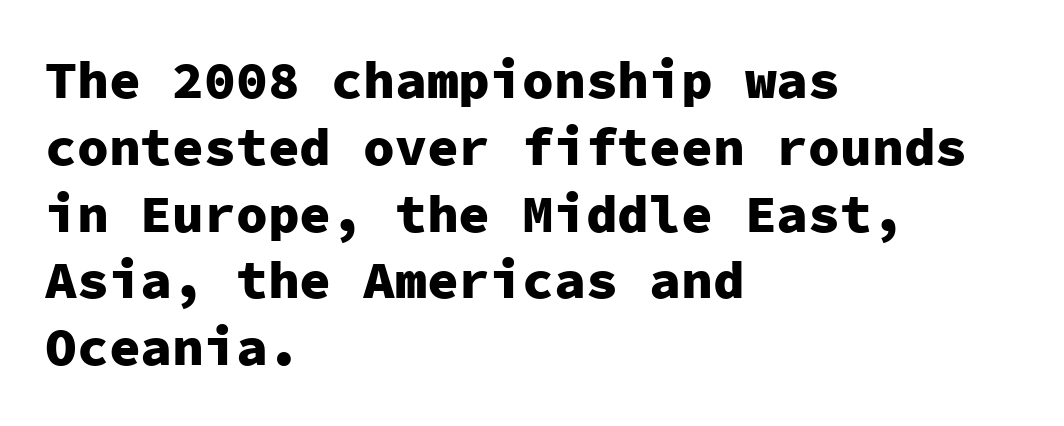
This rendering employs a face without finishing strokes, i.e., a sans-serif. The paragraph has a hard left edge and a soft right edge. The sample has been set heavy, in full bold. Inter-character spacing is left at the font's built-in metrics. Italic? Not at all — the glyphs are vertical. Note the uniform advance width — an 'i' takes as much space as an 'm'.
